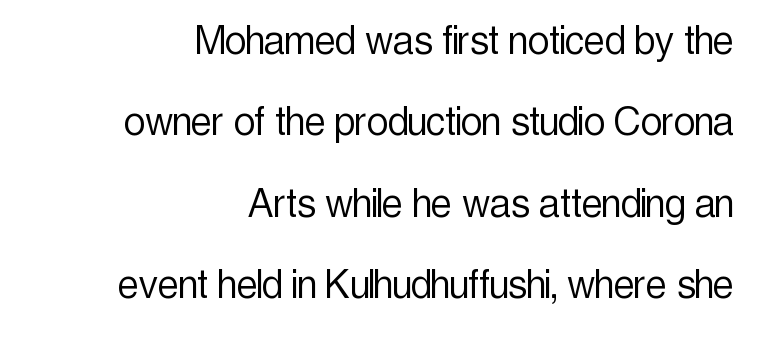
Spacing verdict: proportional, widths tailored to each character. Quick note: not italic, upright. The passage is arranged like a letterhead date or caption credit — flush right. What stands out about the letter spacing? Nothing — it is the standard amount.
